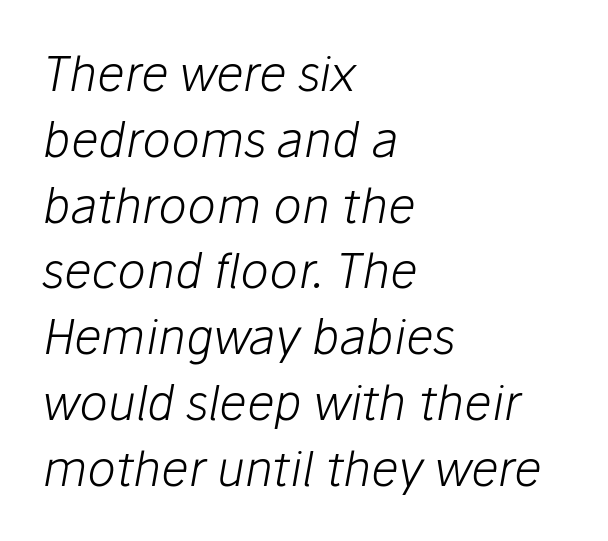
The image shows 48 px light type, italic (leaning right); set left-aligned, normal line spacing (1.37x), normal letter spacing, not underlined; low stroke contrast and a medium x-height.
